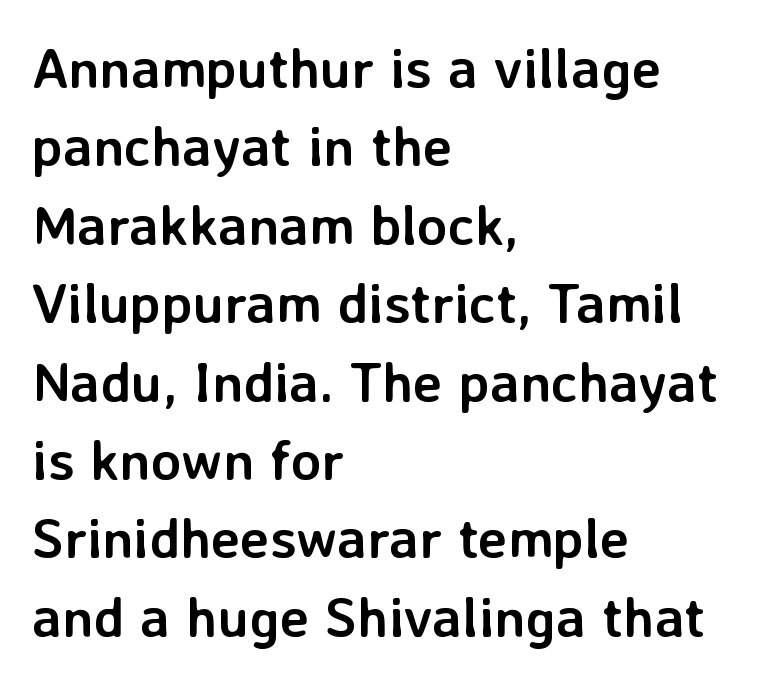
Line beginnings align vertically; line endings do not. The text was rendered using a sans face with plain stroke endings. Heavy, bold letterforms. Descenders hang freely into open space.
